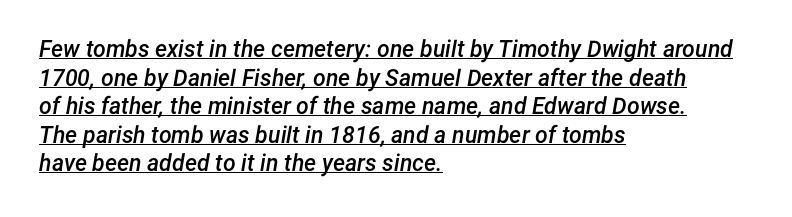
Q: Is the text bold? A: Semi-bold.
Q: Is the text italic (slanted)? A: Yes, it leans right by about 12 degrees.
Q: Is the text underlined? A: Yes.
Q: How is the paragraph aligned? A: Left-aligned.
Q: Is the spacing between letters normal or unusually wide? A: Normal.
